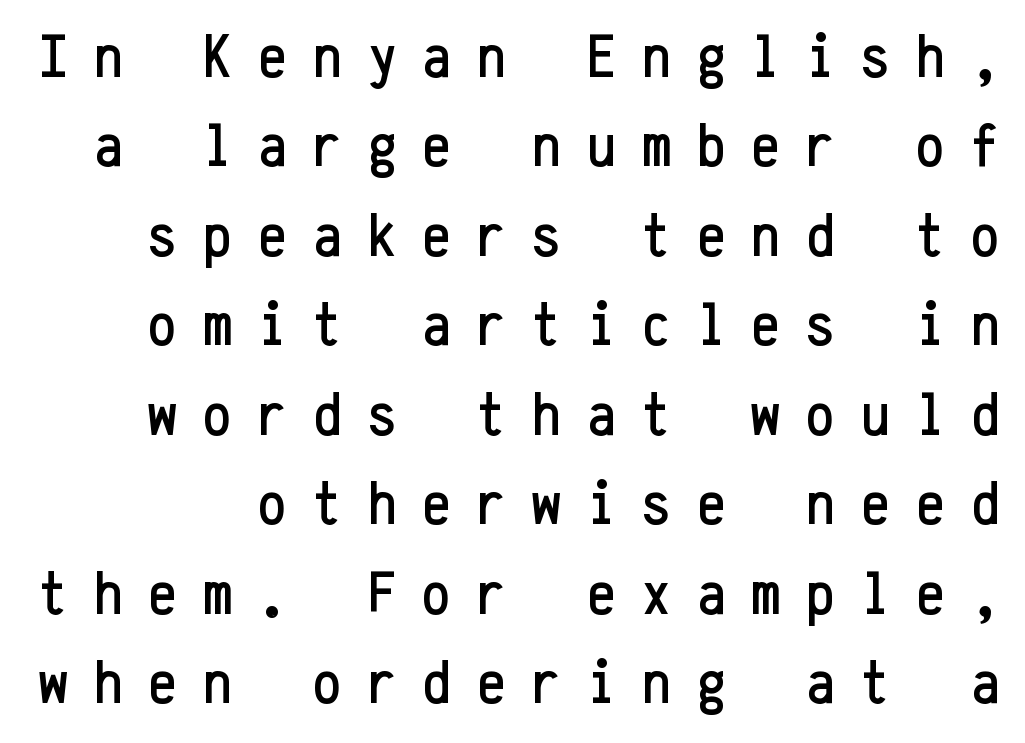
It's the straight-up-and-down kind of type. Reading down the column, the eye jumps a familiar distance to each next line. Fixed-width glyphs throughout — classic coding-font behaviour. A clean baseline with only descenders dipping below it. The horizontal fit of the characters is loose and conspicuously gappy. The type family on display is of the sans-serif kind.
